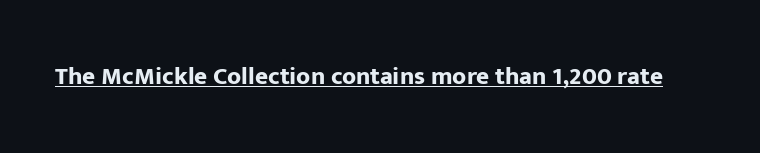
Q: Is the text bold? A: Yes.
Q: Is the text italic (slanted)? A: No, it is upright.
Q: Is the text underlined? A: Yes.
Q: Is the spacing between letters normal or unusually wide? A: Normal.
